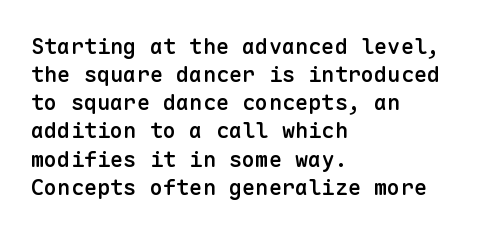
The image shows 22 px text type, upright; set left-aligned, normal line spacing (1.28x), normal letter spacing, not underlined.
